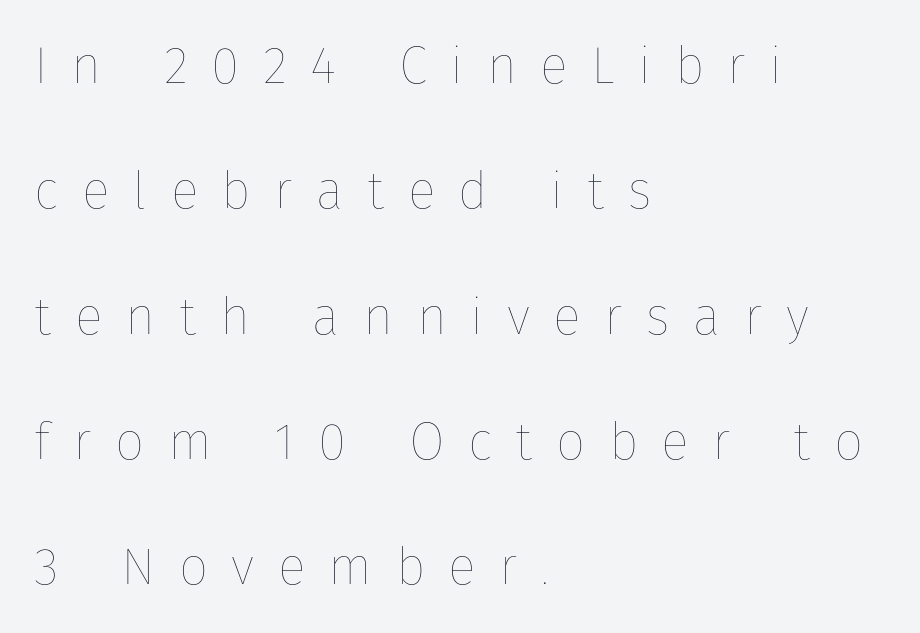
Casual observation: everything's shoved over to the left. No chunkiness to these letters — they're not bold. Check under the words: just untouched page. This sample uses an upright cut, with every glyph sitting square on the baseline. The designer dialed line spacing up above the default.
